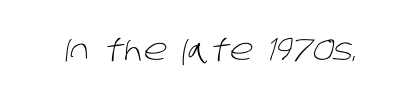
The weight tops out at a normal text grade. This sample has the flowing, uneven cadence of proportional lettering. The glyphs are unaccompanied by any horizontal stroke below them. Is this a sans? Yes — the strokes have no serifs.
